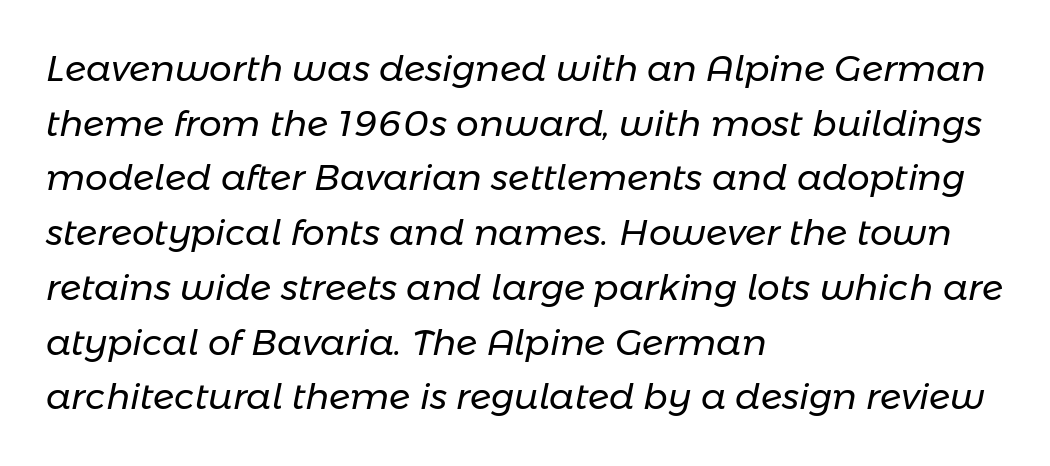
Varying glyph widths throughout — classic text-font behaviour. Rows of type keep a routine distance in the vertical direction. Any mark beneath the type? The region is blank. A quiet, ordinary-to-light weight characterises the typeface. The typography opts for an oblique posture over an upright one. Each word holds together tightly as a unit, with standard inter-letter gaps.
